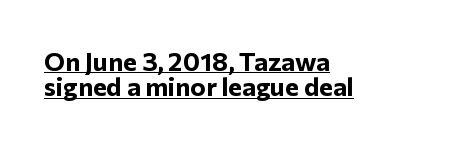
The image shows 26 px bold type, upright; set left-aligned, tight line spacing (0.98x), normal letter spacing, underlined.
